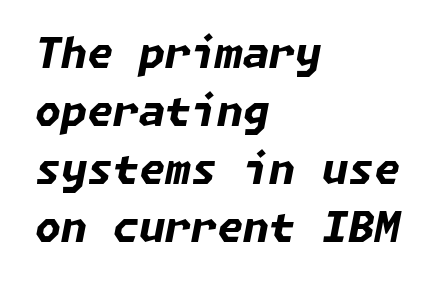
These lines keep a tight, regular rhythm from letter to letter. The rendering anchors every line to the left-hand side. The vertical gap from one line to the next is medium. Caption: bold face, heavy strokes. The space beneath each line is pristine and unruled. In terms of posture, this sample is oblique.
